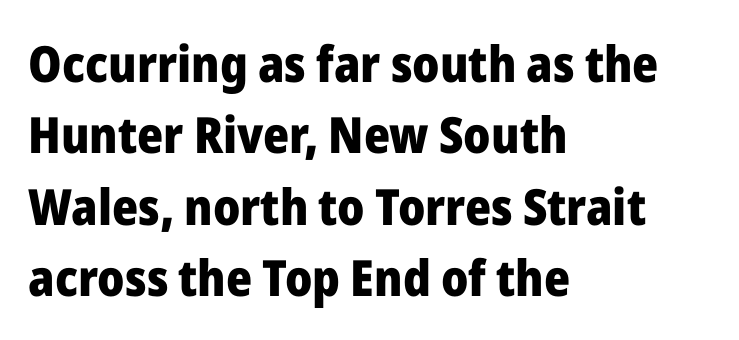
The image shows 50 px heavy sans-serif type, upright; set left-aligned, normal line spacing (1.43x), normal letter spacing, not underlined; low stroke contrast and a medium x-height.
